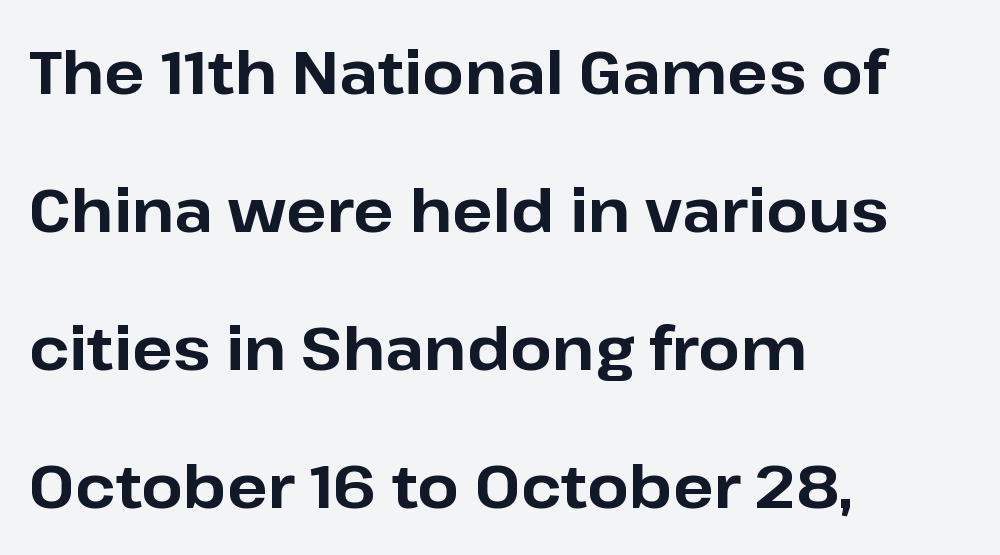
The image shows 60 px bold sans-serif type, upright; set left-aligned, loose line spacing (2.3x), normal letter spacing, not underlined; low stroke contrast and a medium x-height.
